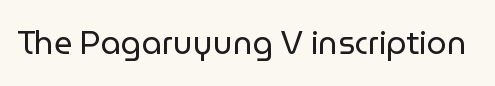
Q: Is the text bold? A: No.
Q: Is the text italic (slanted)? A: No, it is upright.
Q: Is the typeface a serif or a sans-serif typeface? A: Sans-serif.
Q: Is the text underlined? A: No.
Q: Is the spacing between letters normal or unusually wide? A: Normal.
Q: Width (condensed, normal, or wide)? A: Normal.
Q: Stroke contrast? A: Low.
Q: x-height? A: Medium.
Q: Monospaced? A: No.
